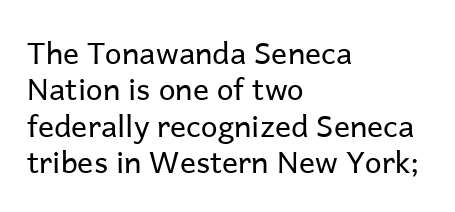
Do the characters align in a grid? No, the font is proportional. Do the letters lean? They stand straight. Alignment: flush left. Glyph-to-glyph distance matches everyday printed text. The passage shown is typeset with a sans-serif family.
